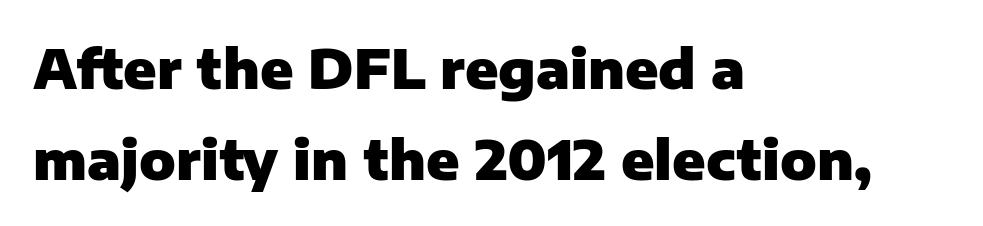
The image shows 54 px heavy sans-serif type, upright; set left-aligned, normal line spacing (1.69x), normal letter spacing, not underlined; low stroke contrast and a medium x-height.
